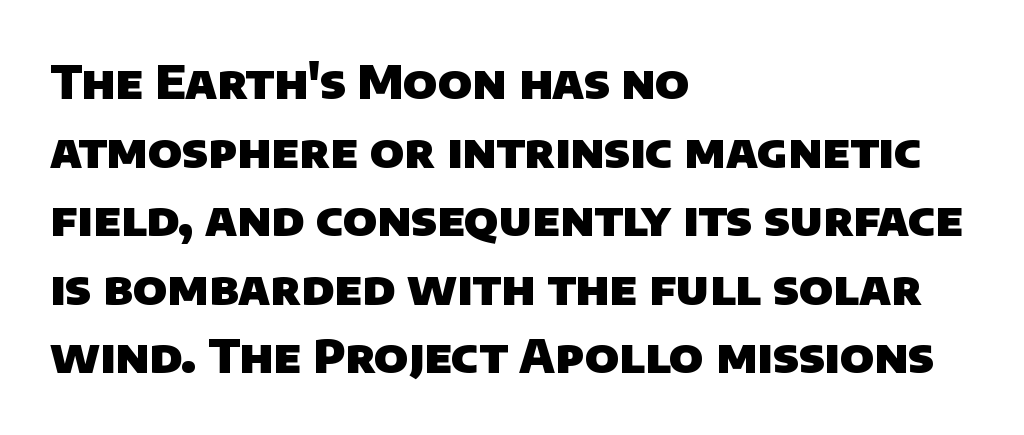
The image shows 47 px heavy sans-serif type; set left-aligned, normal line spacing (1.46x), normal letter spacing, not underlined; low stroke contrast and a large x-height.
